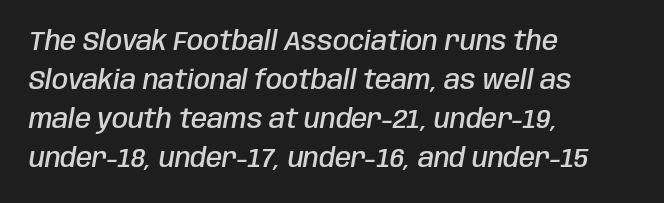
Slanted lettering throughout. If you drew a ruler down the left edge, every line would touch it. Between one letter and the next there's only the usual sliver of space. Typographic density is moderately raised because the face is semibold.
